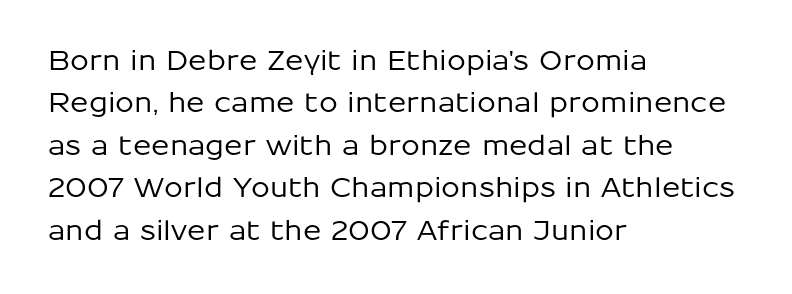
The image shows 27 px text type, upright; set left-aligned, normal line spacing (1.57x), normal letter spacing, not underlined.
